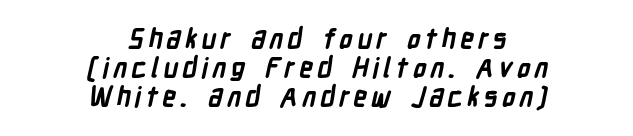
The baseline area is clear. The passage shown is emphatically bold. Leading: reduced. Casual observation: everything's sitting right in the middle.
